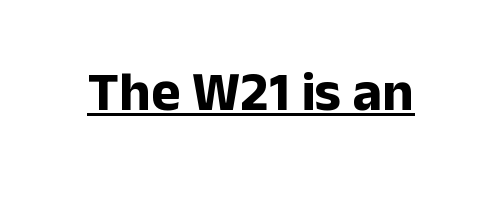
In terms of letterspacing, this is plain default setting. The letters are bold, with thick, heavy strokes. A typesetter would call this proportional, since set widths differ per character. The characters display no serif detailing; their extremities are plain. Vertical strokes here are truly vertical.
